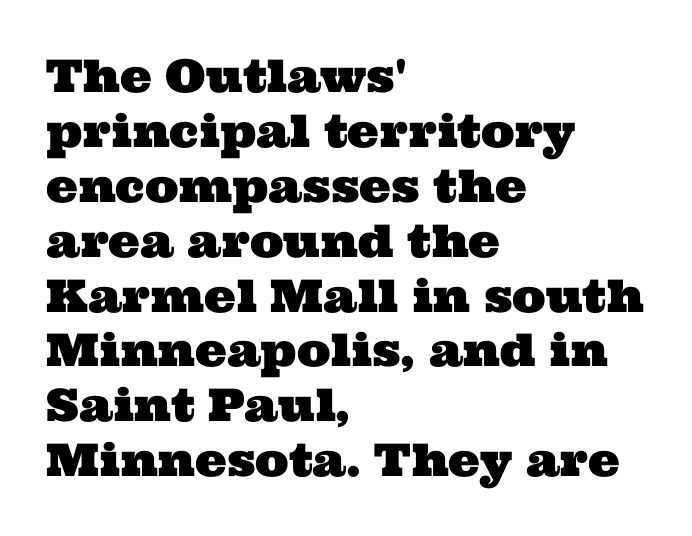
{"serif": "yes", "width": "wide", "stroke_contrast": "medium", "x_height": "medium", "monospaced": "no", "underline": "no", "align": "left", "line_spacing_ratio": 1.22, "letter_spacing": "normal", "letter_spacing_em": 0.0, "glyph_px": 45}
